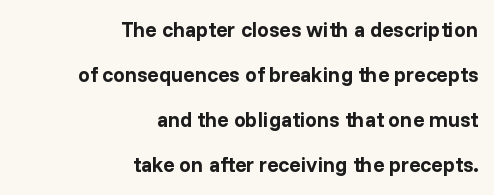
{"italic": "no", "bold": "yes", "underline": "no", "align": "right", "line_spacing": "loose", "line_spacing_ratio": 2.15, "letter_spacing": "normal", "letter_spacing_em": 0.0, "glyph_px": 21}
